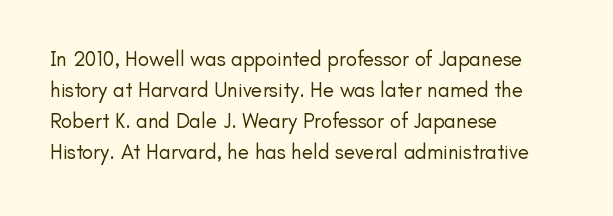
No chunkiness to these letters — they're not bold. The area under the type is left untouched. This rendering uses left alignment, leaving the right contour irregular. The font's upright variant was chosen for this text. Compared with typical body copy, the letter spacing here is the same.
